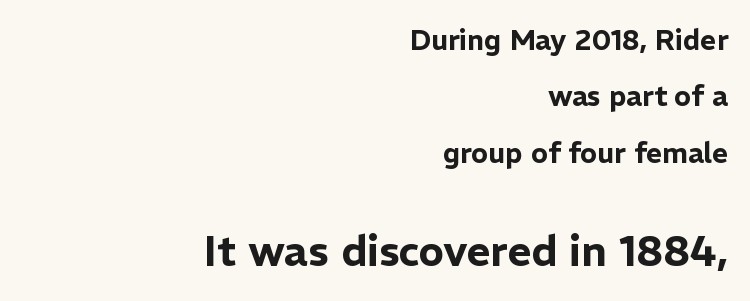
The image shows 42 px sans-serif type, upright; set right-aligned, loose line spacing (2.01x), normal letter spacing, not underlined; the second (bottom) block is 1.5x larger; low stroke contrast and a medium x-height.
